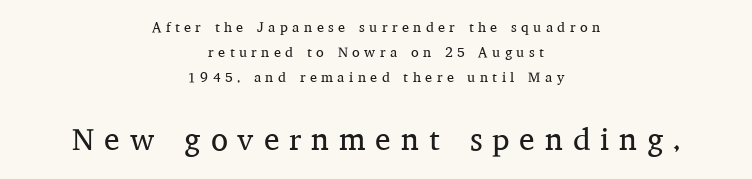
The image shows 31 px regular-weight serif type, upright; set centered, line spacing 1.78x, unusually wide letter spacing (+0.32 em), not underlined; the second (bottom) block is 2.21x larger; medium stroke contrast and a medium x-height.
